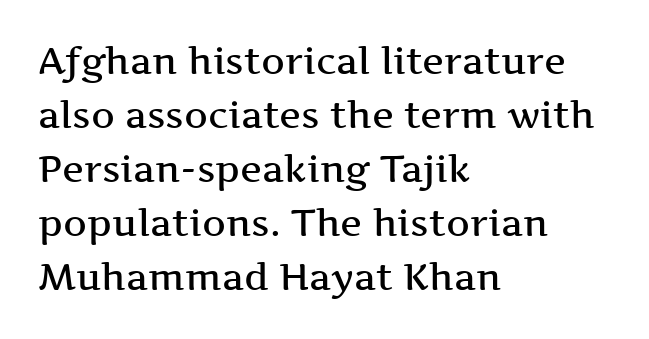
Q: Is the text bold? A: Semi-bold.
Q: Is the text italic (slanted)? A: No, it is upright.
Q: Is the typeface a serif or a sans-serif typeface? A: Serif.
Q: Is the text underlined? A: No.
Q: How is the paragraph aligned? A: Left-aligned.
Q: Is the spacing between letters normal or unusually wide? A: Normal.
Q: Is the spacing between lines tight, normal or loose? A: Normal.
Q: Width (condensed, normal, or wide)? A: Wide.
Q: Stroke contrast? A: Medium.
Q: x-height? A: Medium.
Q: Monospaced? A: No.
